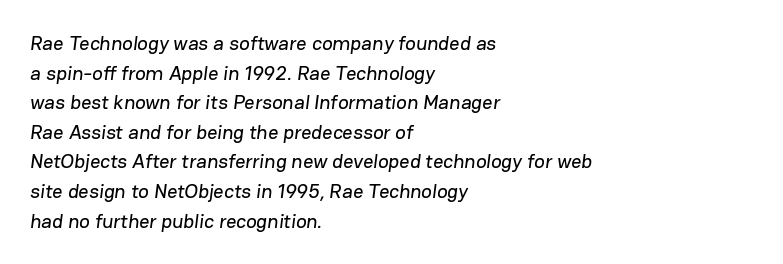
The rendering uses a moderate line-height, typical for paragraphs. The strip under each line holds only bare page. Does the copy run flush right? No — it runs flush left. Tracking here is standard; glyphs follow each other at the usual distance.
